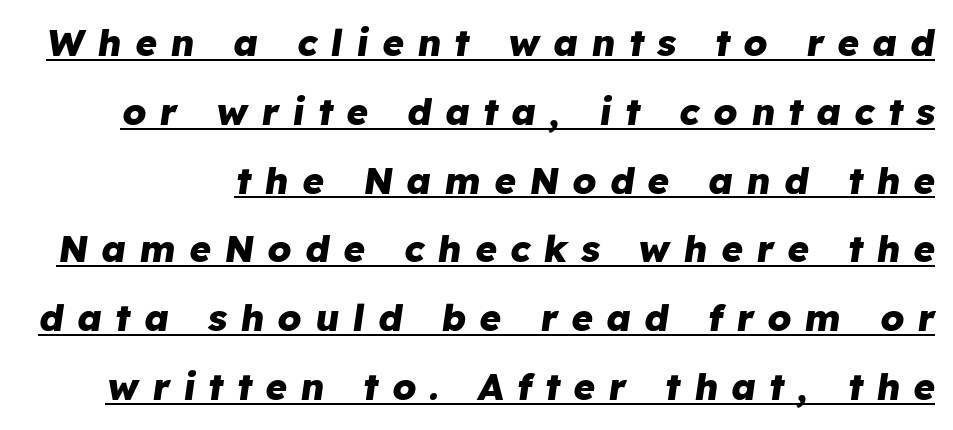
This is heavy type, rendered in bold. The face used here is proportionally spaced, like ordinary book or web type. Observe the wide spacing: letters keep a clear distance from each other. Is there an underline? Yes — a line sits under the letters. Quick note: italic.
